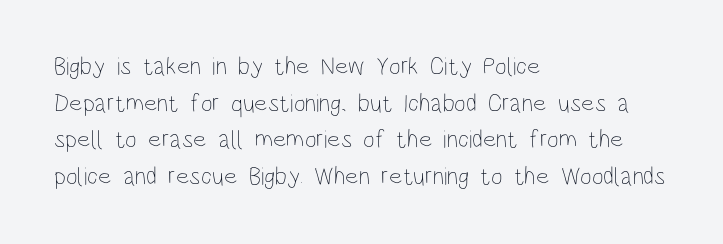
Q: Is the text bold? A: No.
Q: Is the text italic (slanted)? A: No, it is upright.
Q: Is the text underlined? A: No.
Q: How is the paragraph aligned? A: Left-aligned.
Q: Is the spacing between letters normal or unusually wide? A: Normal.
Q: Is the spacing between lines tight, normal or loose? A: Normal.
